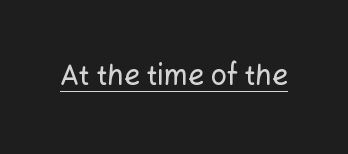
Q: Is the text italic (slanted)? A: No, it is upright.
Q: Is the typeface a serif or a sans-serif typeface? A: Sans-serif.
Q: Is the text underlined? A: Yes.
Q: Is the spacing between letters normal or unusually wide? A: Normal.
Q: Width (condensed, normal, or wide)? A: Normal.
Q: Stroke contrast? A: Low.
Q: x-height? A: Medium.
Q: Monospaced? A: No.
